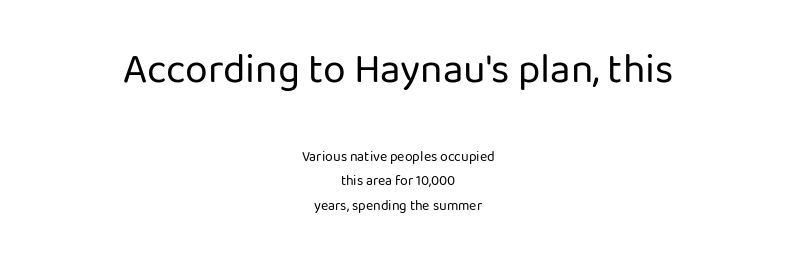
The image shows 41 px regular-weight sans-serif type, upright; set centered, line spacing 1.74x, normal letter spacing, not underlined; the first (top) block is 2.93x larger; low stroke contrast and a medium x-height.
